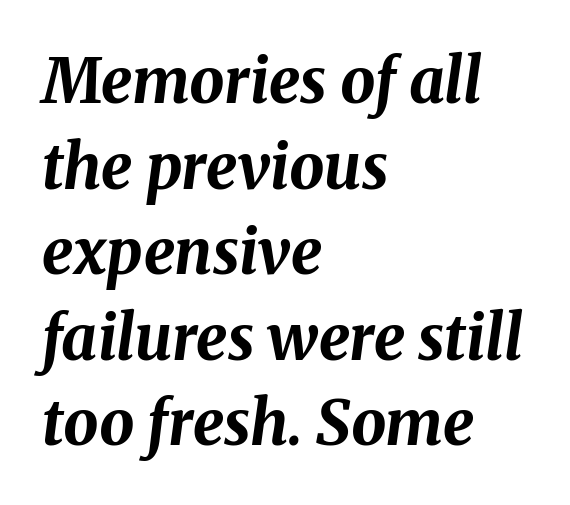
{"italic": "yes", "lean": "right", "slant_degrees": 8, "bold": "yes", "weight": "bold", "width": "normal", "stroke_contrast": "medium", "x_height": "medium", "monospaced": "no", "underline": "no", "align": "left", "line_spacing": "normal", "line_spacing_ratio": 1.38, "letter_spacing": "normal", "letter_spacing_em": 0.0, "glyph_px": 62}
